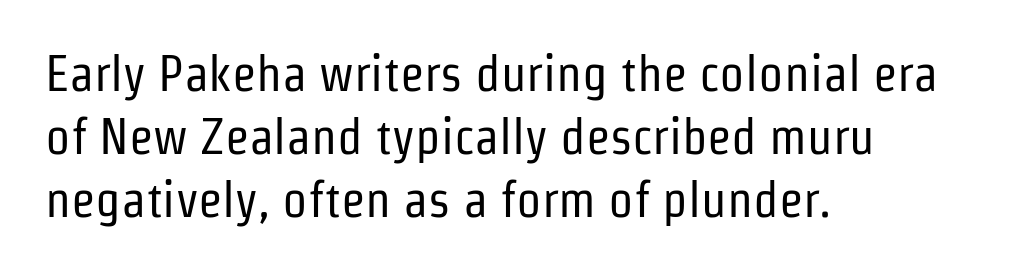
{"serif": "no", "italic": "no", "bold": "no", "weight": "regular", "width": "condensed", "stroke_contrast": "low", "x_height": "medium", "monospaced": "no", "underline": "no", "align": "left", "line_spacing": "normal", "line_spacing_ratio": 1.26, "letter_spacing": "normal", "letter_spacing_em": 0.0, "glyph_px": 50}
